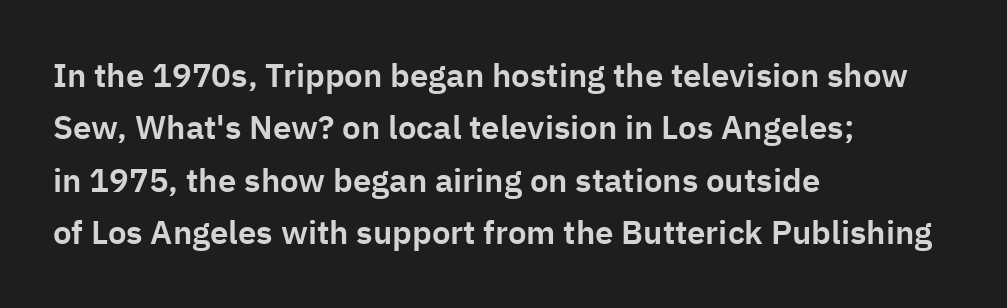
Q: Is the text italic (slanted)? A: No, it is upright.
Q: Is the typeface a serif or a sans-serif typeface? A: Sans-serif.
Q: Is the text underlined? A: No.
Q: How is the paragraph aligned? A: Left-aligned.
Q: Is the spacing between letters normal or unusually wide? A: Normal.
Q: Is the spacing between lines tight, normal or loose? A: Normal.
Q: Width (condensed, normal, or wide)? A: Normal.
Q: Stroke contrast? A: Low.
Q: x-height? A: Medium.
Q: Monospaced? A: No.
